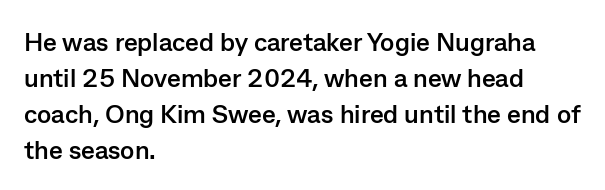
Clear beneath every line of the passage. The typography opts for an upright posture over an oblique one. Evenly set lines give the paragraph a standard silhouette. Standard letterfit; no display-style spreading of the glyphs. The compositor pushed each line to the left boundary.
